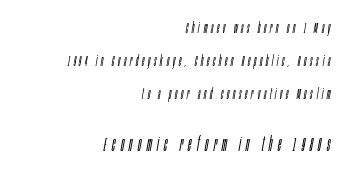
Honestly, there is no underline to notice here at all. Alignment: flush right. These two chunks differ in scale, with the bottom chunk taking the larger measure. The line texture is sparse and dotted thanks to wide tracking. The space between consecutive lines is lavish.
